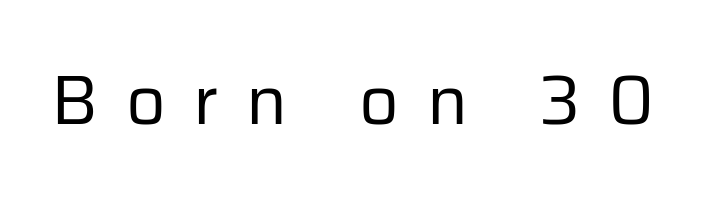
{"serif": "no", "italic": "no", "bold": "no", "weight": "regular", "width": "normal", "stroke_contrast": "low", "x_height": "medium", "monospaced": "no", "underline": "no", "letter_spacing": "wide", "letter_spacing_em": 0.4, "glyph_px": 69}
